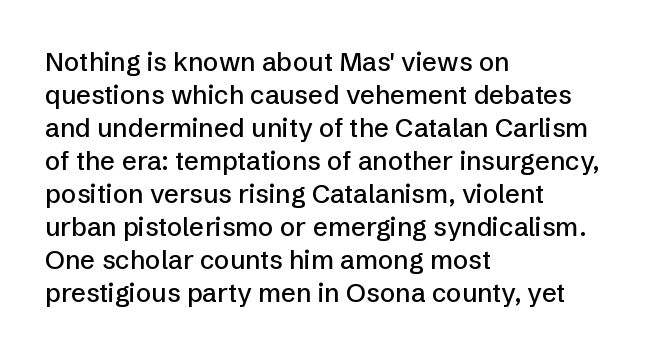
The foot of each line stays bare and open. Leading matches the norm, producing a regular column. The paragraph shown leans on its left margin. The gaps between neighbouring characters are ordinary and unremarkable. Italic? Not at all — the glyphs are vertical.
